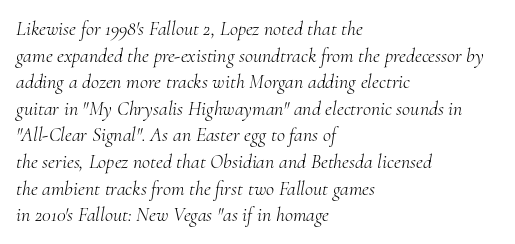
Caption: standard tracking, unaltered. The leading is moderate, giving the passage an even texture. The face looks like a standard text weight, possibly lighter. Emphasis-style slanted type is in use.
